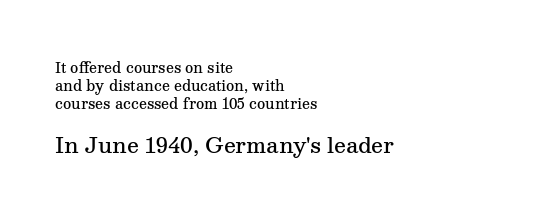
{"italic": "no", "bold": "semi", "underline": "no", "align": "left", "line_spacing": "normal", "line_spacing_ratio": 1.28, "letter_spacing": "normal", "letter_spacing_em": 0.0, "larger_block": "second", "size_ratio": 1.5, "glyph_px": 21}
